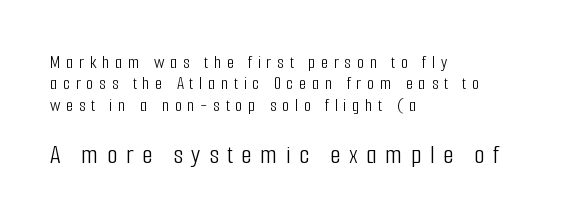
The image shows 28 px light, condensed sans-serif type, upright; set left-aligned, tight line spacing (1.13x), unusually wide letter spacing (+0.29 em), not underlined; the second (bottom) block is 1.47x larger; low stroke contrast and a medium x-height.
